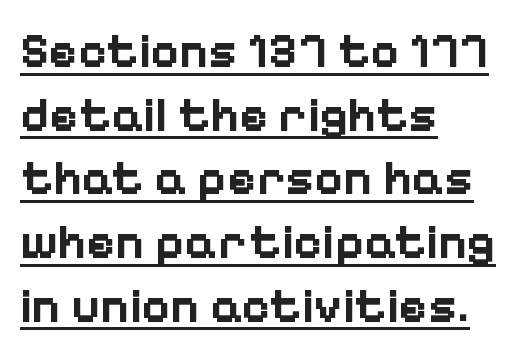
{"serif": "no", "italic": "no", "bold": "yes", "weight": "bold", "width": "normal", "stroke_contrast": "low", "x_height": "medium", "monospaced": "no", "underline": "yes", "align": "left", "line_spacing": "normal", "line_spacing_ratio": 1.3, "letter_spacing": "normal", "letter_spacing_em": 0.0, "glyph_px": 49}
